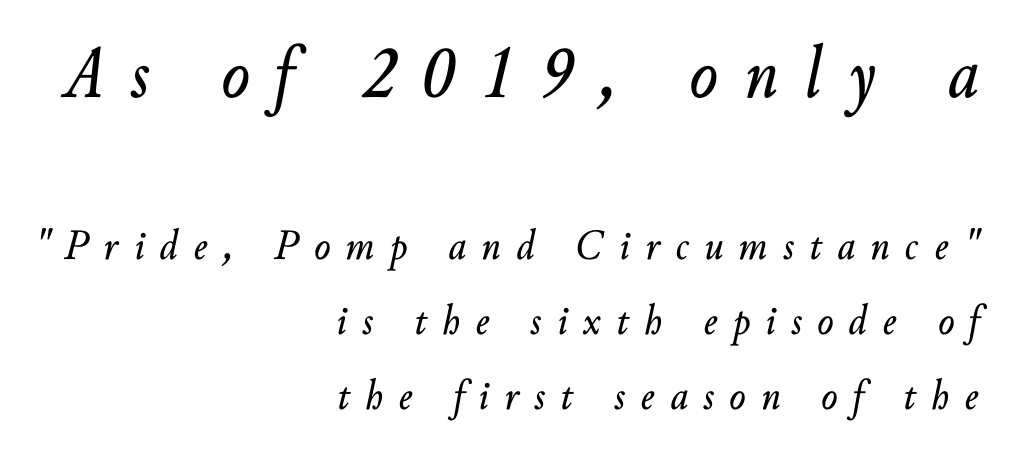
Q: Is the text italic (slanted)? A: Yes, it leans right by about 10 degrees.
Q: Is the text underlined? A: No.
Q: How is the paragraph aligned? A: Right-aligned.
Q: Is the spacing between letters normal or unusually wide? A: Unusually wide.
Q: Which block of text is set in a larger size, the first (top) or the second (bottom)? A: The first (top) one.
Q: Width (condensed, normal, or wide)? A: Normal.
Q: Stroke contrast? A: Low.
Q: x-height? A: Small.
Q: Monospaced? A: No.
